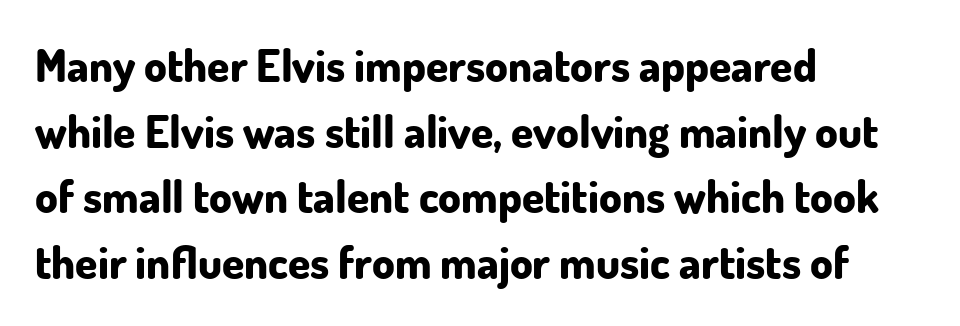
{"serif": "no", "italic": "no", "bold": "yes", "weight": "bold", "width": "normal", "stroke_contrast": "low", "x_height": "small", "monospaced": "no", "underline": "no", "align": "left", "line_spacing": "normal", "line_spacing_ratio": 1.46, "letter_spacing": "normal", "letter_spacing_em": 0.0, "glyph_px": 45}
